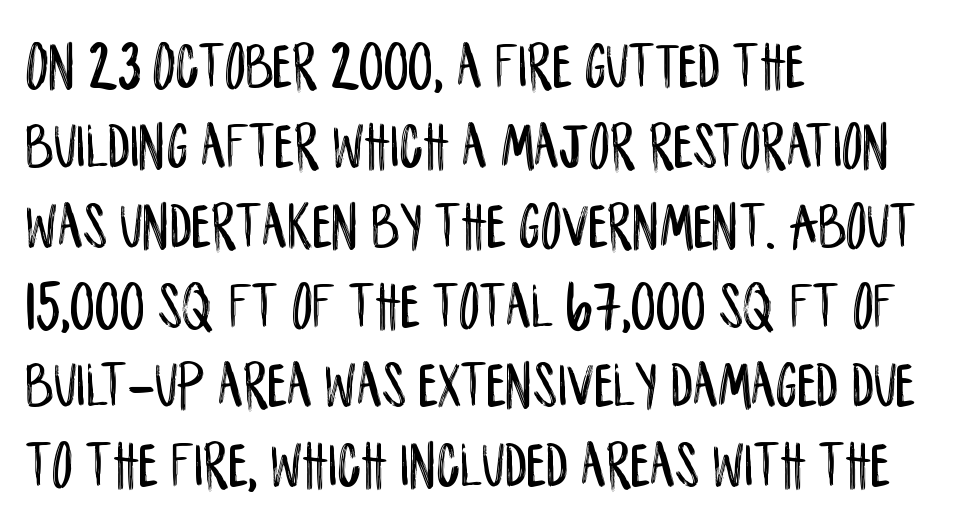
{"serif": "no", "italic": "no", "width": "condensed", "stroke_contrast": "low", "x_height": "large", "monospaced": "no", "underline": "no", "align": "left", "line_spacing_ratio": 1.21, "letter_spacing": "normal", "letter_spacing_em": 0.0, "glyph_px": 66}
